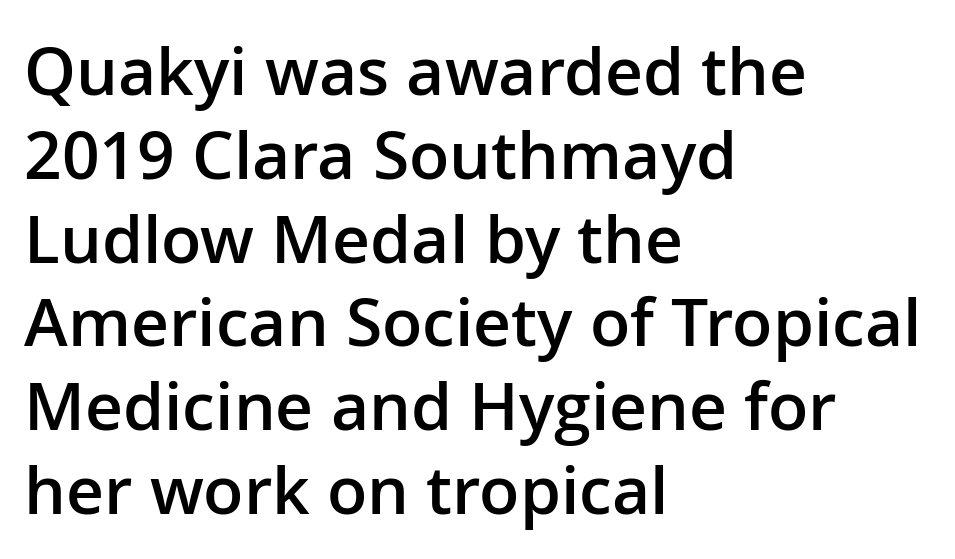
{"serif": "no", "italic": "no", "bold": "semi", "weight": "semibold", "width": "normal", "stroke_contrast": "low", "x_height": "medium", "monospaced": "no", "underline": "no", "align": "left", "line_spacing": "normal", "line_spacing_ratio": 1.27, "letter_spacing": "normal", "letter_spacing_em": 0.0, "glyph_px": 66}
